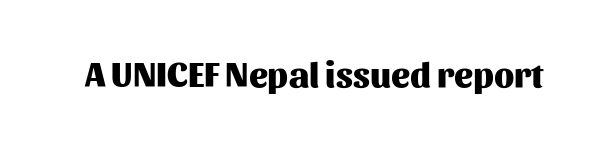
The image shows 35 px heavy sans-serif type, upright; set normal letter spacing, not underlined; medium stroke contrast and a medium x-height.
